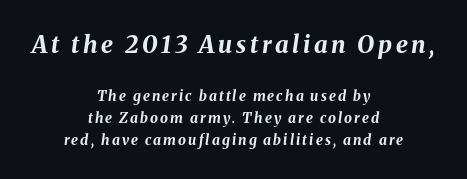
Notice how the passage keeps no hard edge, just a central spine. The passage shown stacks its lines at a standard gap. The initial chunk of copy outweighs the following chunk in type size. Any mark beneath the type? The region is blank.
